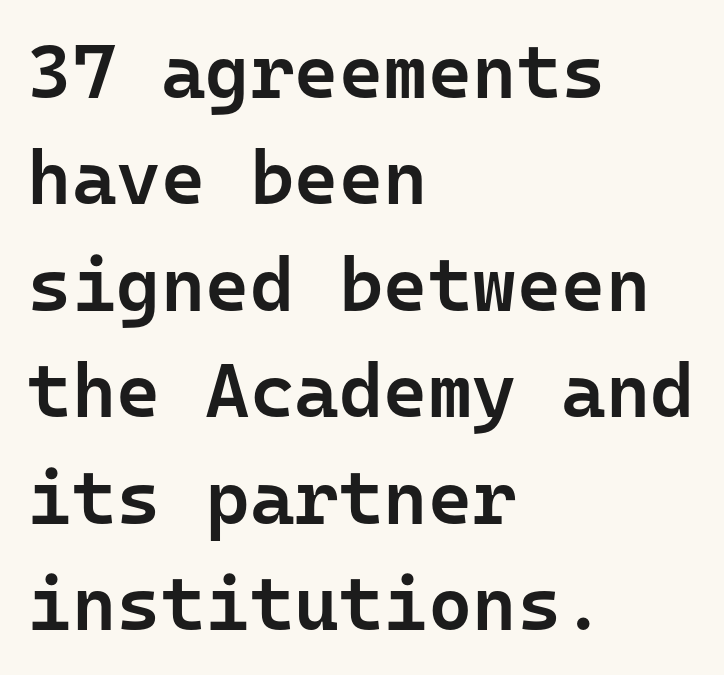
The image shows 76 px semibold sans-serif type, upright, monospaced; set left-aligned, normal line spacing (1.4x), normal letter spacing, not underlined; low stroke contrast and a medium x-height.
